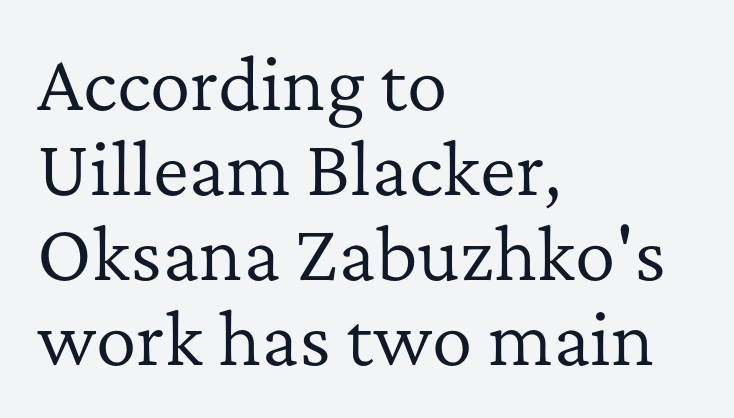
{"serif": "yes", "italic": "no", "bold": "no", "weight": "regular", "width": "normal", "stroke_contrast": "low", "x_height": "medium", "monospaced": "no", "underline": "no", "align": "left", "line_spacing": "normal", "line_spacing_ratio": 1.25, "letter_spacing": "normal", "letter_spacing_em": 0.0, "glyph_px": 68}
